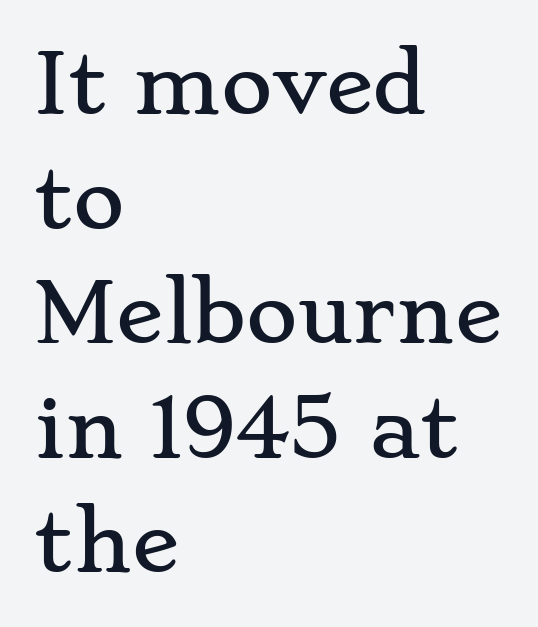
Tall strokes in this sample are plumb rather than angled. The passage shown stacks its lines at a standard gap. The rendering keeps characters at their native spacing. Each line starts at the same left margin while the right side varies. A typesetter would call this proportional, since set widths differ per character.
